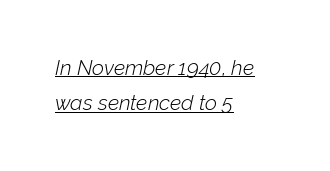
The image shows 21 px text type, italic (leaning right); set left-aligned, normal line spacing (1.68x), normal letter spacing, underlined.
